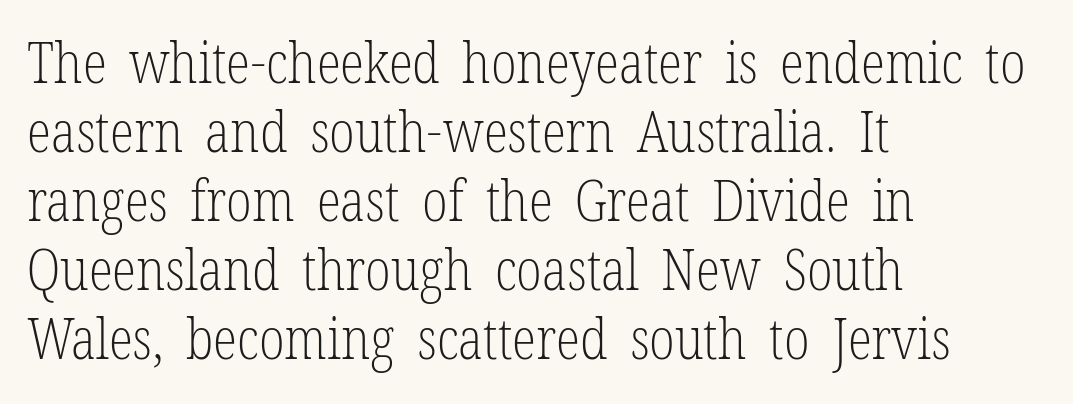
Q: Is the text bold? A: No.
Q: Is the text italic (slanted)? A: No, it is upright.
Q: Is the typeface a serif or a sans-serif typeface? A: Serif.
Q: Is the text underlined? A: No.
Q: How is the paragraph aligned? A: Left-aligned.
Q: Is the spacing between letters normal or unusually wide? A: Normal.
Q: Width (condensed, normal, or wide)? A: Condensed.
Q: Stroke contrast? A: Low.
Q: x-height? A: Medium.
Q: Monospaced? A: No.
